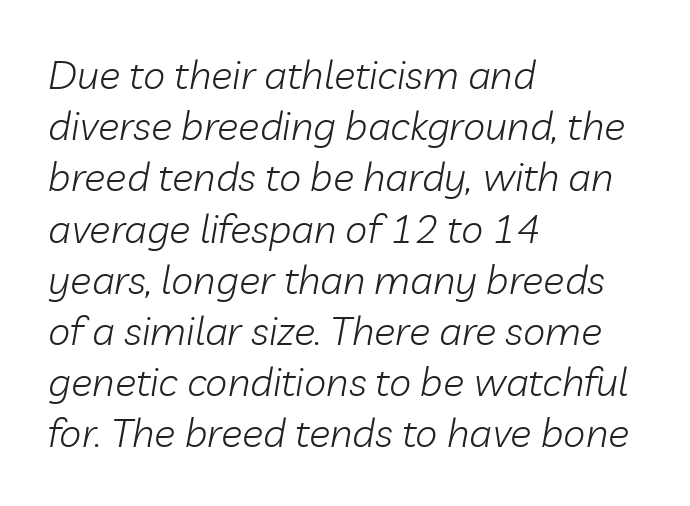
A typesetter would call this proportional, since set widths differ per character. Caption: multi-line text, flush left, ragged right. The font sits on the lighter half of the weight spectrum, regular included. Notice how the stems are inclined rather than vertical — that's the hallmark of italics.
